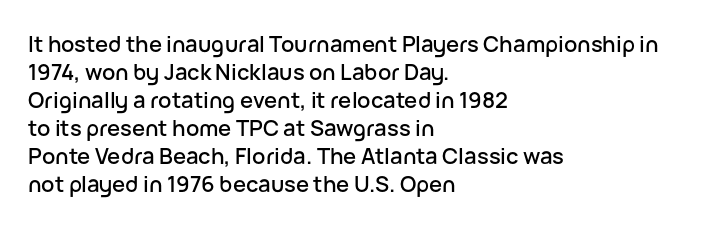
Q: Is the text italic (slanted)? A: No, it is upright.
Q: Is the text underlined? A: No.
Q: How is the paragraph aligned? A: Left-aligned.
Q: Is the spacing between letters normal or unusually wide? A: Normal.
Q: Is the spacing between lines tight, normal or loose? A: Normal.
